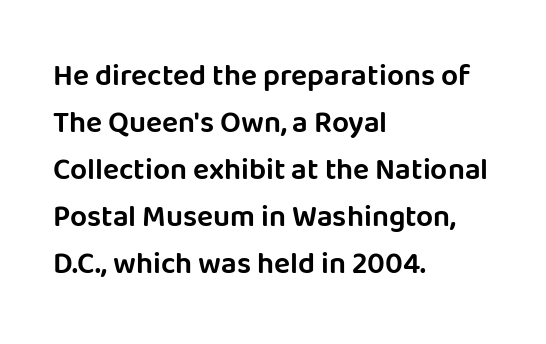
Q: Is the text italic (slanted)? A: No, it is upright.
Q: Is the typeface a serif or a sans-serif typeface? A: Sans-serif.
Q: Is the text underlined? A: No.
Q: How is the paragraph aligned? A: Left-aligned.
Q: Is the spacing between letters normal or unusually wide? A: Normal.
Q: Is the spacing between lines tight, normal or loose? A: Normal.
Q: Width (condensed, normal, or wide)? A: Normal.
Q: Stroke contrast? A: Low.
Q: x-height? A: Large.
Q: Monospaced? A: No.
